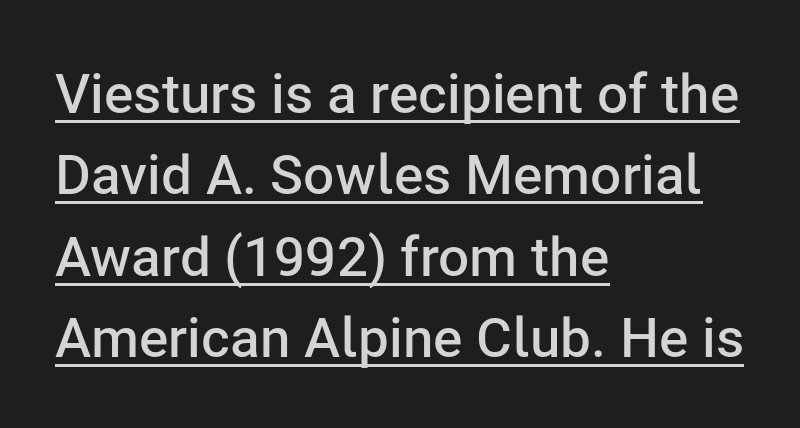
{"serif": "no", "italic": "no", "bold": "semi", "weight": "semibold", "width": "normal", "stroke_contrast": "low", "x_height": "medium", "monospaced": "no", "underline": "yes", "align": "left", "line_spacing": "normal", "line_spacing_ratio": 1.48, "letter_spacing": "normal", "letter_spacing_em": 0.0, "glyph_px": 55}
